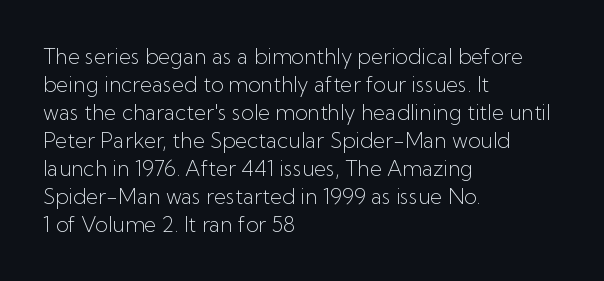
Q: Is the text bold? A: No.
Q: Is the text italic (slanted)? A: No, it is upright.
Q: Is the text underlined? A: No.
Q: How is the paragraph aligned? A: Left-aligned.
Q: Is the spacing between letters normal or unusually wide? A: Normal.
Q: Is the spacing between lines tight, normal or loose? A: Normal.
